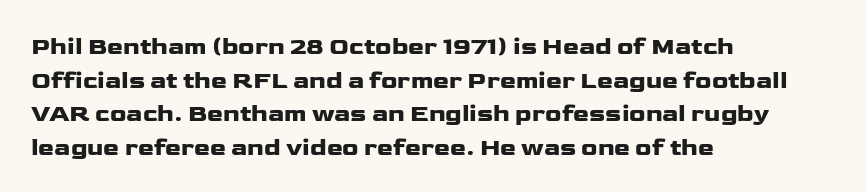
Leading matches the norm, producing a regular column. Every stem runs plumb, perpendicular to the baseline. Underline: absent. In CSS terms this would be text-align: left. Here the glyphs are tracked normally, forming tight word shapes.
